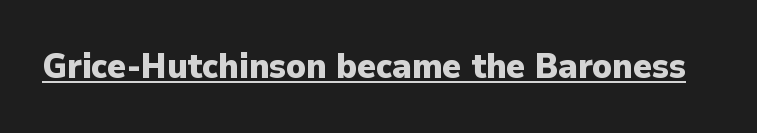
{"serif": "no", "italic": "no", "bold": "yes", "weight": "heavy", "width": "normal", "stroke_contrast": "low", "x_height": "medium", "monospaced": "no", "underline": "yes", "letter_spacing": "normal", "letter_spacing_em": 0.0, "glyph_px": 35}
